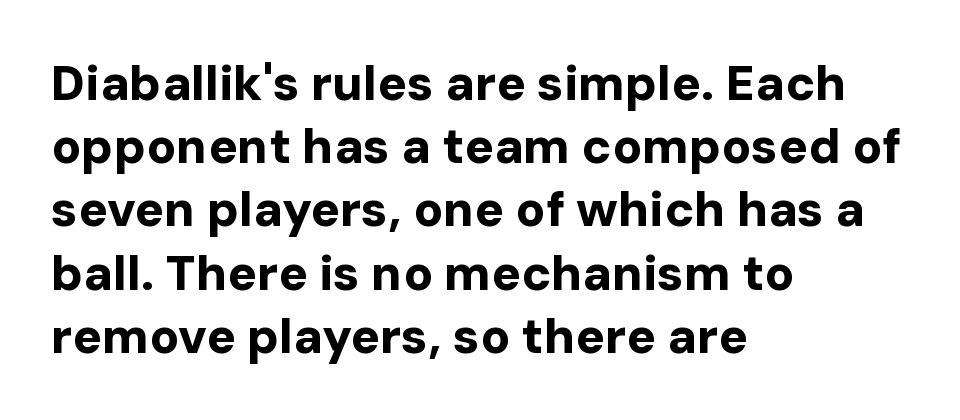
Q: Is the text bold? A: Yes.
Q: Is the text italic (slanted)? A: No, it is upright.
Q: Is the typeface a serif or a sans-serif typeface? A: Sans-serif.
Q: Is the text underlined? A: No.
Q: How is the paragraph aligned? A: Left-aligned.
Q: Is the spacing between letters normal or unusually wide? A: Normal.
Q: Is the spacing between lines tight, normal or loose? A: Normal.
Q: Width (condensed, normal, or wide)? A: Normal.
Q: Stroke contrast? A: Low.
Q: x-height? A: Medium.
Q: Monospaced? A: No.
